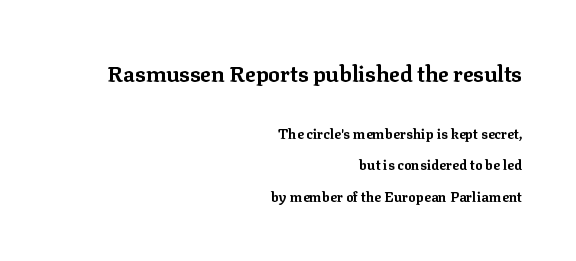
Q: Is the text bold? A: Yes.
Q: Is the text italic (slanted)? A: No, it is upright.
Q: Is the text underlined? A: No.
Q: How is the paragraph aligned? A: Right-aligned.
Q: Is the spacing between letters normal or unusually wide? A: Normal.
Q: Is the spacing between lines tight, normal or loose? A: Loose.
Q: Which block of text is set in a larger size, the first (top) or the second (bottom)? A: The first (top) one.
